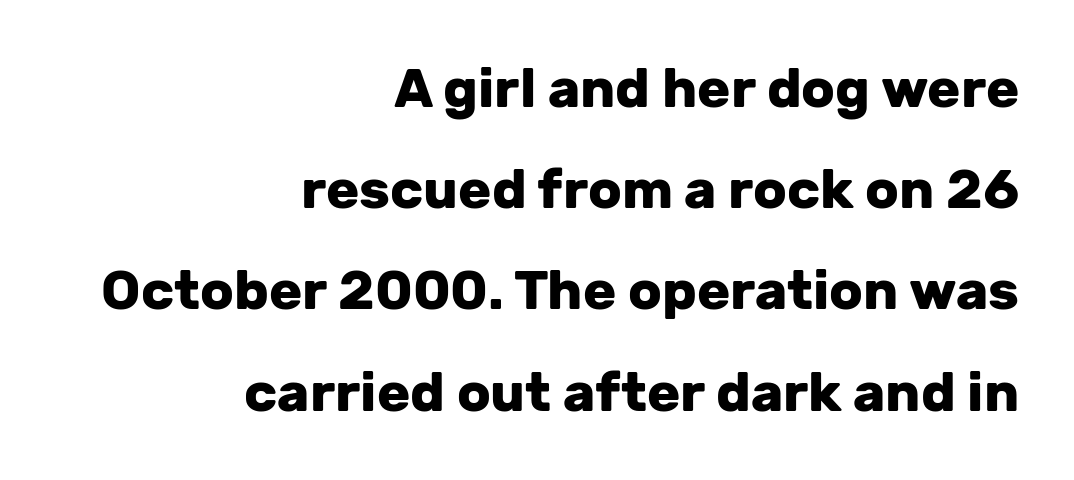
The area under the type is left untouched. The specimen reads as upright at a glance. You could not count columns in this text — the font is proportionally spaced. Is the block centered? No — it sits flush against the right margin.
